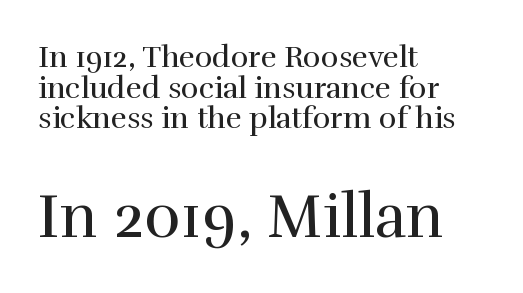
{"serif": "yes", "italic": "no", "bold": "no", "weight": "regular", "width": "normal", "x_height": "medium", "monospaced": "no", "underline": "no", "align": "left", "line_spacing": "tight", "line_spacing_ratio": 1.02, "letter_spacing": "normal", "letter_spacing_em": 0.0, "larger_block": "second", "size_ratio": 2.03, "glyph_px": 61}
